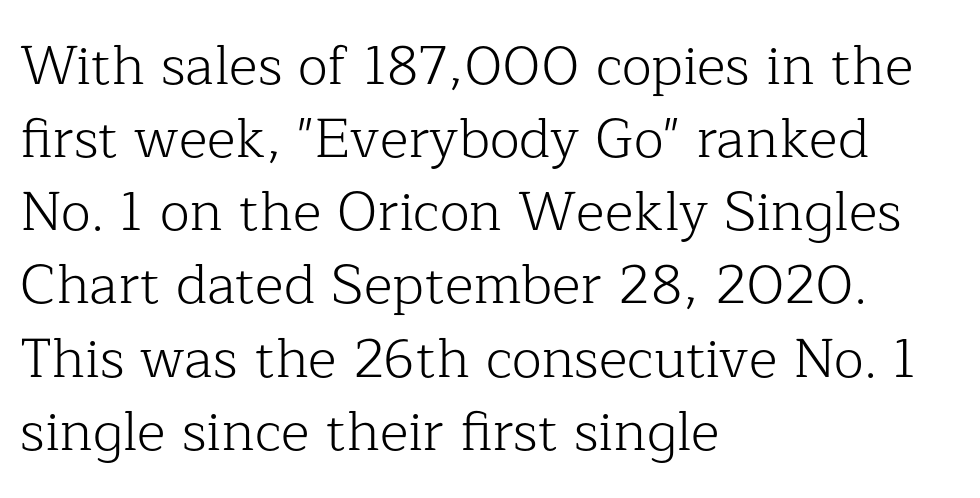
The glyphs in this specimen are seriffed. Nothing unusual about the tracking: characters are spaced as the font intends. A classic flush-left, rag-right setting is used for this passage. Descenders are the only things crossing below the line.
